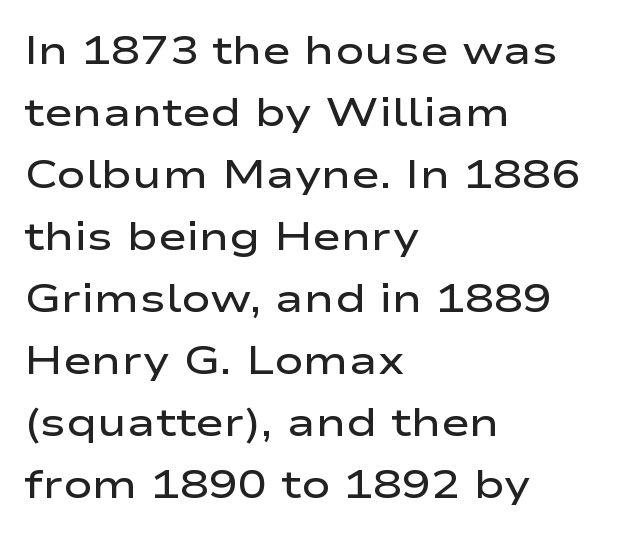
Q: Is the text bold? A: Semi-bold.
Q: Is the text italic (slanted)? A: No, it is upright.
Q: Is the typeface a serif or a sans-serif typeface? A: Sans-serif.
Q: Is the text underlined? A: No.
Q: How is the paragraph aligned? A: Left-aligned.
Q: Is the spacing between letters normal or unusually wide? A: Normal.
Q: Is the spacing between lines tight, normal or loose? A: Normal.
Q: Width (condensed, normal, or wide)? A: Wide.
Q: Stroke contrast? A: Low.
Q: x-height? A: Medium.
Q: Monospaced? A: No.
